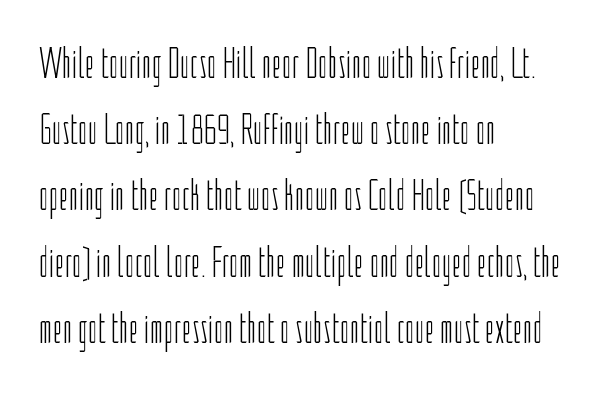
Q: Is the text bold? A: No.
Q: Is the text italic (slanted)? A: No, it is upright.
Q: Is the typeface a serif or a sans-serif typeface? A: Sans-serif.
Q: Is the text underlined? A: No.
Q: How is the paragraph aligned? A: Left-aligned.
Q: Is the spacing between letters normal or unusually wide? A: Normal.
Q: Is the spacing between lines tight, normal or loose? A: Normal.
Q: Width (condensed, normal, or wide)? A: Condensed.
Q: Stroke contrast? A: Low.
Q: x-height? A: Medium.
Q: Monospaced? A: No.
